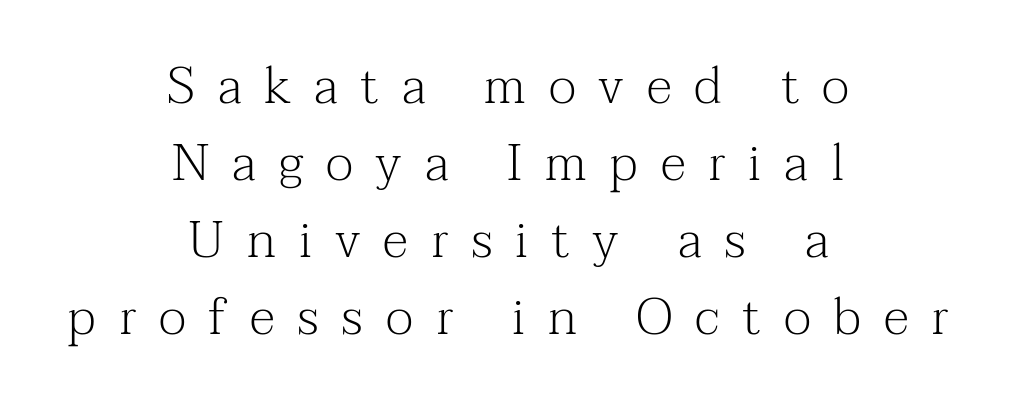
Q: Is the text bold? A: No.
Q: Is the text italic (slanted)? A: No, it is upright.
Q: Is the typeface a serif or a sans-serif typeface? A: Serif.
Q: Is the text underlined? A: No.
Q: How is the paragraph aligned? A: Centered.
Q: Is the spacing between letters normal or unusually wide? A: Unusually wide.
Q: Is the spacing between lines tight, normal or loose? A: Normal.
Q: Width (condensed, normal, or wide)? A: Normal.
Q: Stroke contrast? A: Medium.
Q: x-height? A: Medium.
Q: Monospaced? A: No.
